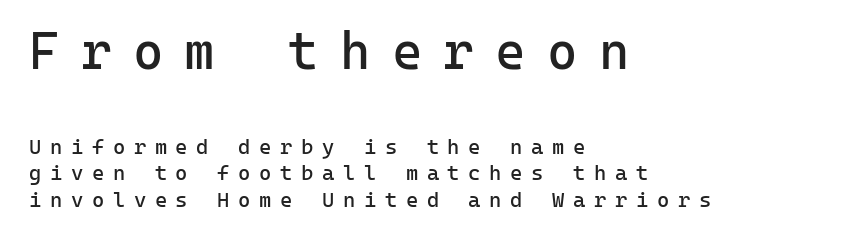
The image shows 52 px regular-weight sans-serif type, upright, monospaced; set left-aligned, normal line spacing (1.27x), unusually wide letter spacing (+0.41 em), not underlined; the first (top) block is 2.48x larger; low stroke contrast and a medium x-height.
